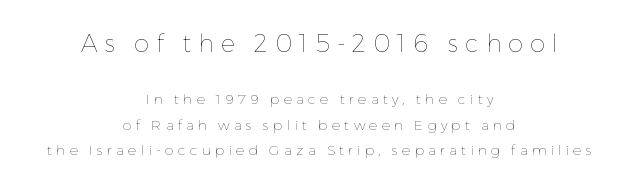
{"italic": "no", "bold": "no", "underline": "no", "align": "center", "line_spacing_ratio": 1.8, "letter_spacing": "wide", "letter_spacing_em": 0.3, "larger_block": "first", "size_ratio": 1.71, "glyph_px": 24}
